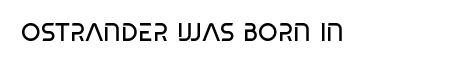
Q: Is the text bold? A: No.
Q: Is the text underlined? A: No.
Q: Is the spacing between letters normal or unusually wide? A: Normal.
